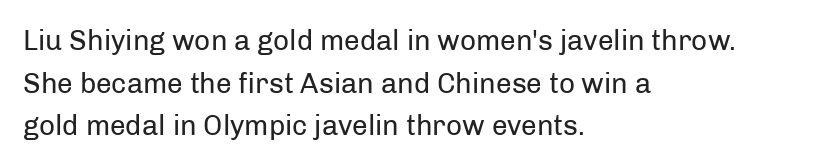
The image shows 28 px regular-weight sans-serif type, upright; set left-aligned, normal line spacing (1.52x), normal letter spacing, not underlined; low stroke contrast and a medium x-height.
